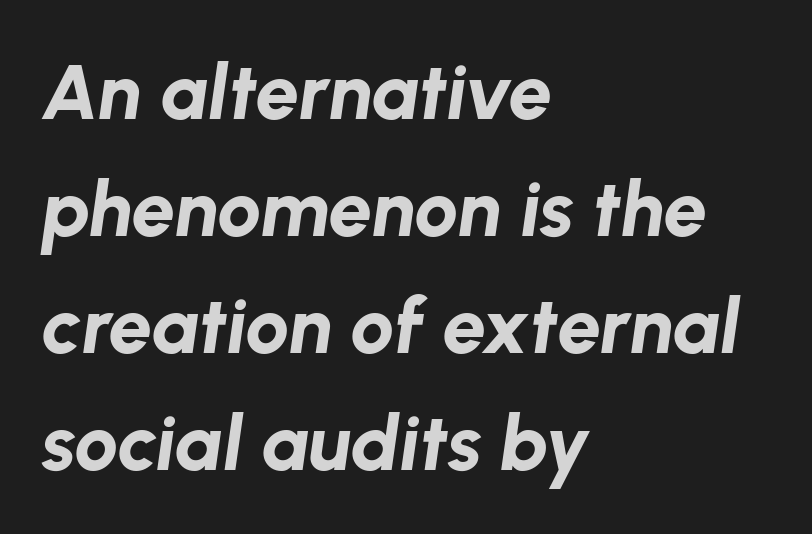
What's the leading like? Ordinary, nothing unusual. The horizontal fit of the characters is conventional and even. Style check: oblique. The baseline area is clear. One-word summary of the alignment: left. Compared with an ordinary text face, these strokes are far heavier — a full bold.
